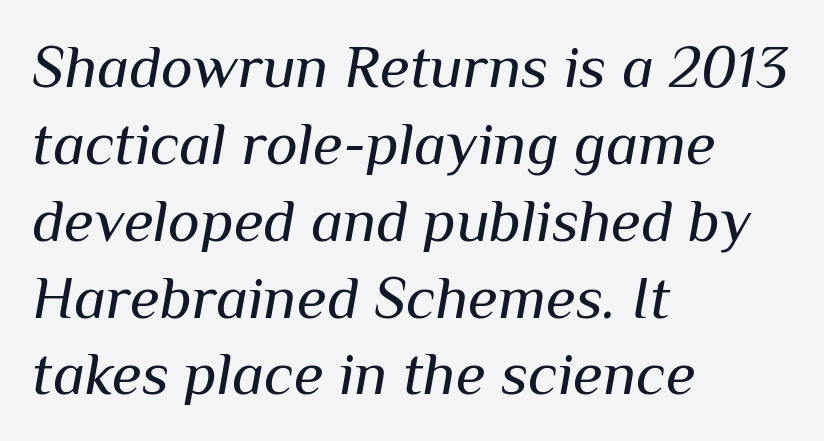
Does the copy run flush right? No — it runs flush left. Any mark beneath the type? The region is blank. These lines keep a tight, regular rhythm from letter to letter. On a weight scale, this lands at 450 or below. The passage shown is typed in a proportional face where columns would drift. Line spacing here is normal.
